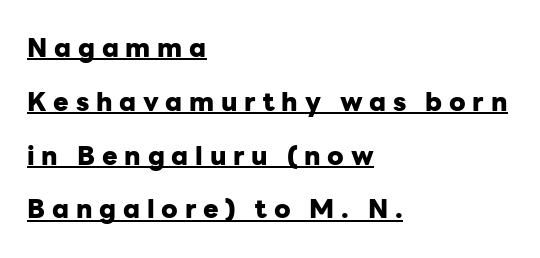
Students, observe: this is what heavily led, spacious text looks like. Caption: lettering with a line underneath. Which margin do the lines hug? The left one — the right edge is uneven. Is the letter spacing exaggerated? Yes — the characters are pushed far apart. Compared with an ordinary text face, these strokes are far heavier — a full bold. Posture: straight, roman, zero tilt.
